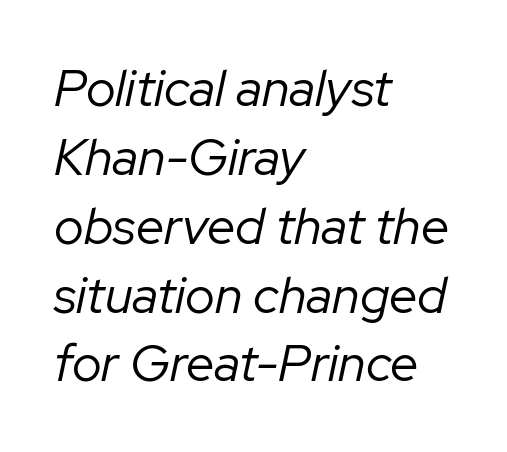
Q: Is the text bold? A: No.
Q: Is the text italic (slanted)? A: Yes, it leans right by about 12 degrees.
Q: Is the text underlined? A: No.
Q: How is the paragraph aligned? A: Left-aligned.
Q: Is the spacing between letters normal or unusually wide? A: Normal.
Q: Is the spacing between lines tight, normal or loose? A: Normal.
Q: Width (condensed, normal, or wide)? A: Normal.
Q: Stroke contrast? A: Low.
Q: x-height? A: Medium.
Q: Monospaced? A: No.
